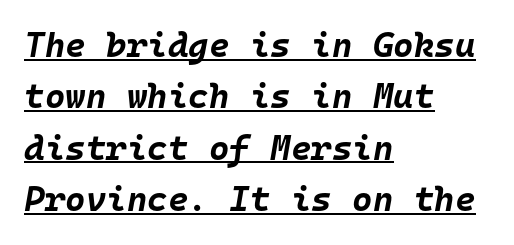
Q: Is the text bold? A: Yes.
Q: Is the text italic (slanted)? A: Yes, it leans right by about 10 degrees.
Q: Is the text underlined? A: Yes.
Q: How is the paragraph aligned? A: Left-aligned.
Q: Is the spacing between letters normal or unusually wide? A: Normal.
Q: Is the spacing between lines tight, normal or loose? A: Normal.
Q: Width (condensed, normal, or wide)? A: Normal.
Q: Stroke contrast? A: Low.
Q: x-height? A: Large.
Q: Monospaced? A: Yes.
